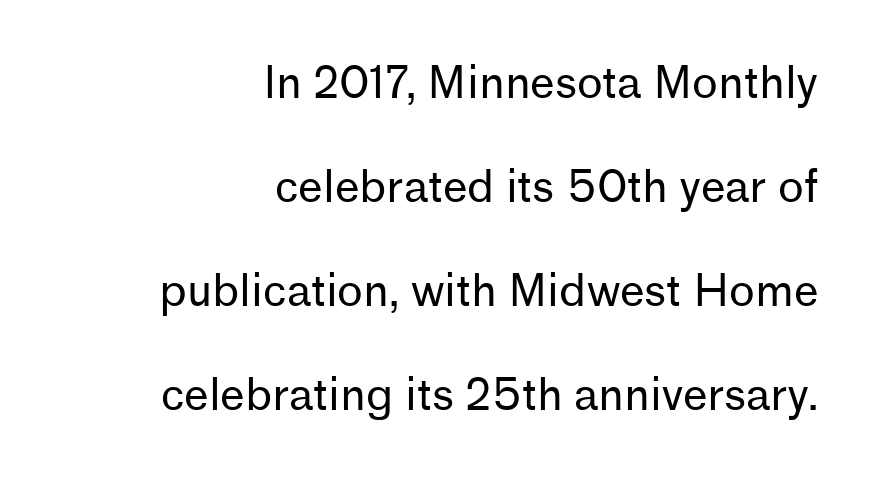
The face used here is proportionally spaced, like ordinary book or web type. Posture: straight, roman, zero tilt. One glance says open: line gaps are wider than usual. Rule under the text: the space is simply empty.
